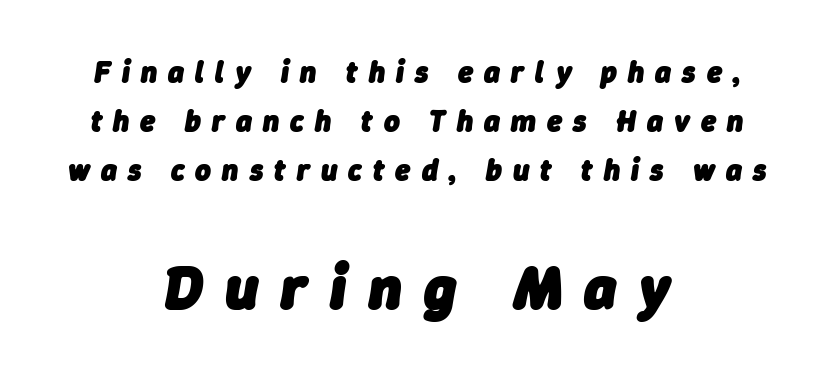
Q: Is the text bold? A: Yes.
Q: Is the text italic (slanted)? A: Yes, it leans right by about 9 degrees.
Q: Is the text underlined? A: No.
Q: How is the paragraph aligned? A: Centered.
Q: Is the spacing between letters normal or unusually wide? A: Unusually wide.
Q: Is the spacing between lines tight, normal or loose? A: Normal.
Q: Which block of text is set in a larger size, the first (top) or the second (bottom)? A: The second (bottom) one.
Q: Width (condensed, normal, or wide)? A: Normal.
Q: Stroke contrast? A: Low.
Q: x-height? A: Medium.
Q: Monospaced? A: No.
